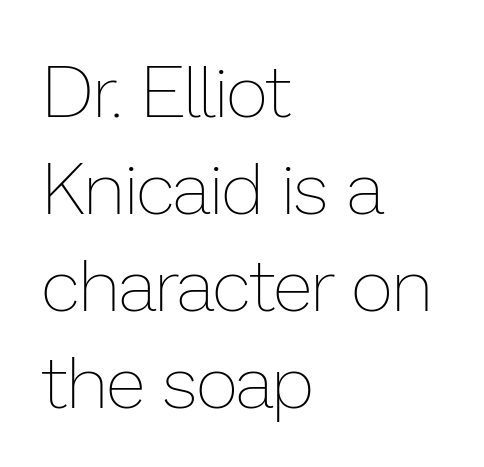
Q: Is the text bold? A: No.
Q: Is the text italic (slanted)? A: No, it is upright.
Q: Is the text underlined? A: No.
Q: How is the paragraph aligned? A: Left-aligned.
Q: Is the spacing between letters normal or unusually wide? A: Normal.
Q: Is the spacing between lines tight, normal or loose? A: Normal.
Q: Width (condensed, normal, or wide)? A: Normal.
Q: Stroke contrast? A: Low.
Q: x-height? A: Medium.
Q: Monospaced? A: No.
